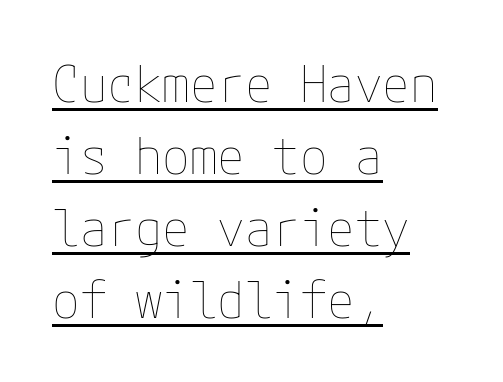
Every stem runs plumb, perpendicular to the baseline. Unbolded letterforms with no extra heft. The rendering uses a moderate line-height, typical for paragraphs. Here the glyphs are tracked normally, forming tight word shapes. The compositor pushed each line to the left boundary. What decoration does the sample have? An underline.
